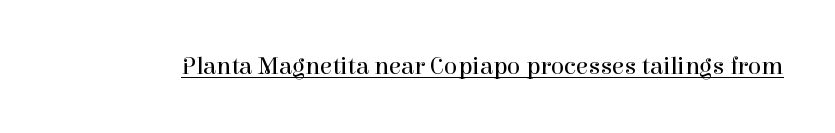
{"italic": "no", "bold": "no", "underline": "yes", "letter_spacing": "normal", "letter_spacing_em": 0.0, "glyph_px": 25}
